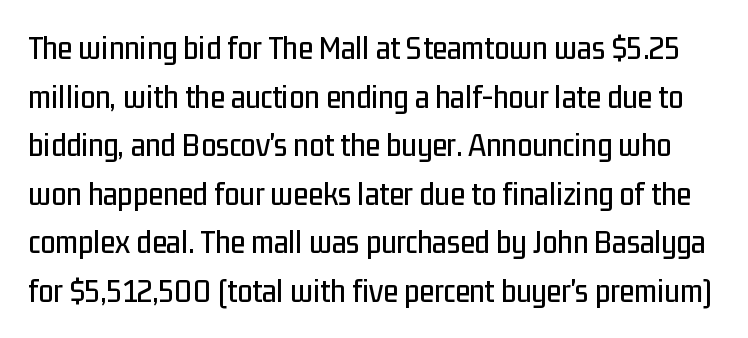
Posture: straight, roman, zero tilt. Character widths vary here, with narrow letters taking less room than wide ones. Lines of text with bare space underneath. Each word holds together tightly as a unit, with standard inter-letter gaps. One glance says typical: line gaps are just what's usual. The passage shown is typeset with a sans-serif family.
